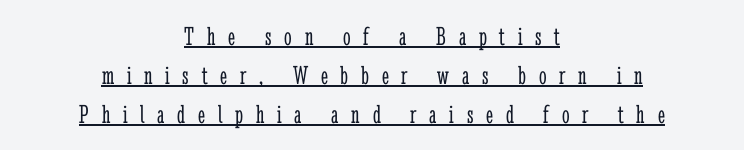
Vertical stems look standard width or narrower in stroke. The rag falls on both sides of this text block equally. The specimen reads as upright at a glance. The space between consecutive lines is moderate.
